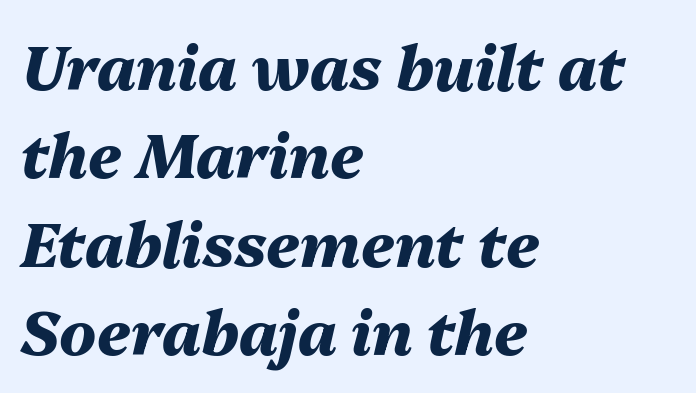
{"italic": "yes", "lean": "right", "slant_degrees": 13, "bold": "yes", "weight": "heavy", "width": "normal", "stroke_contrast": "medium", "x_height": "medium", "monospaced": "no", "underline": "no", "align": "left", "line_spacing": "normal", "line_spacing_ratio": 1.45, "letter_spacing": "normal", "letter_spacing_em": 0.0, "glyph_px": 61}
